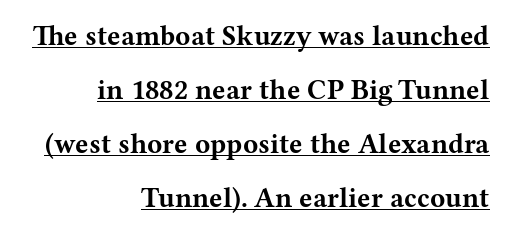
Spacing verdict: proportional, widths tailored to each character. Characters follow at the spacing the type designer built in. The rag falls on the left side of this text block. A roman cut, with each character standing at attention. Check the space under the baseline: a stroke is drawn there.
